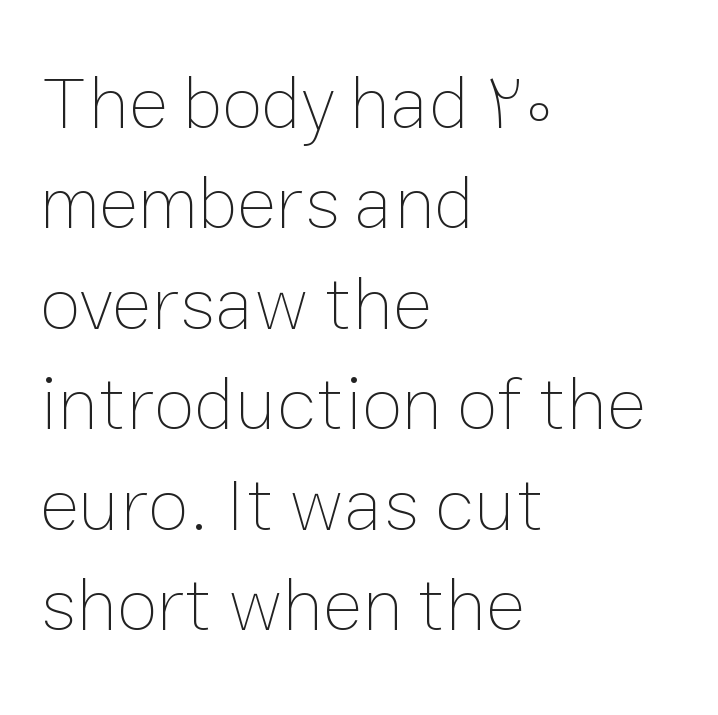
The image shows 75 px thin type, upright; set left-aligned, normal line spacing (1.34x), normal letter spacing, not underlined; low stroke contrast and a medium x-height.
